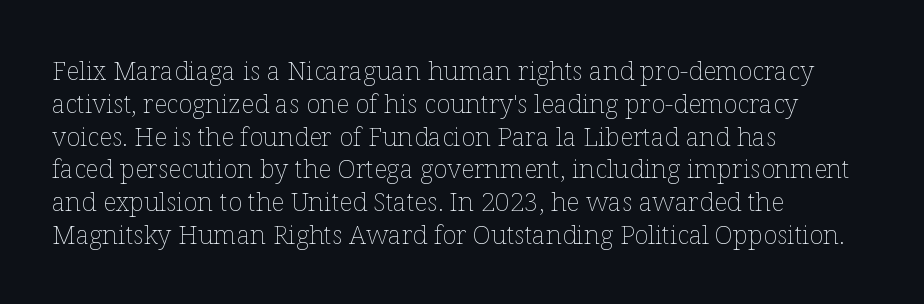
{"italic": "no", "bold": "no", "underline": "no", "align": "left", "line_spacing": "normal", "line_spacing_ratio": 1.26, "letter_spacing": "normal", "letter_spacing_em": 0.0, "glyph_px": 26}
